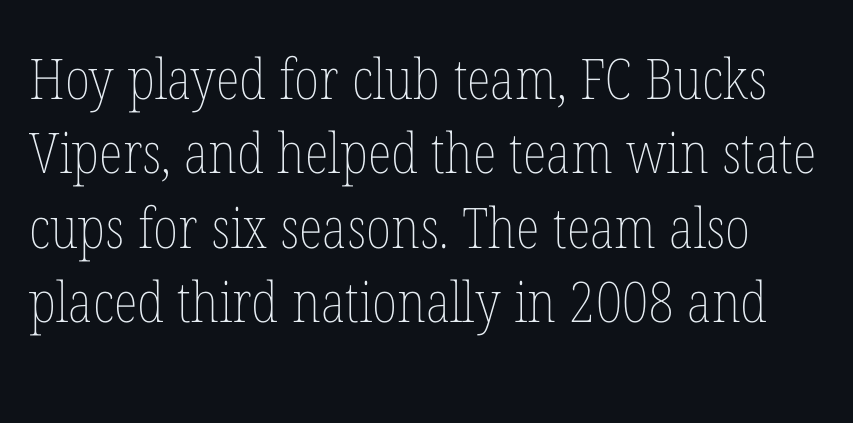
The image shows 56 px thin, condensed type, upright; set normal line spacing (1.33x), normal letter spacing, not underlined; low stroke contrast and a medium x-height.
